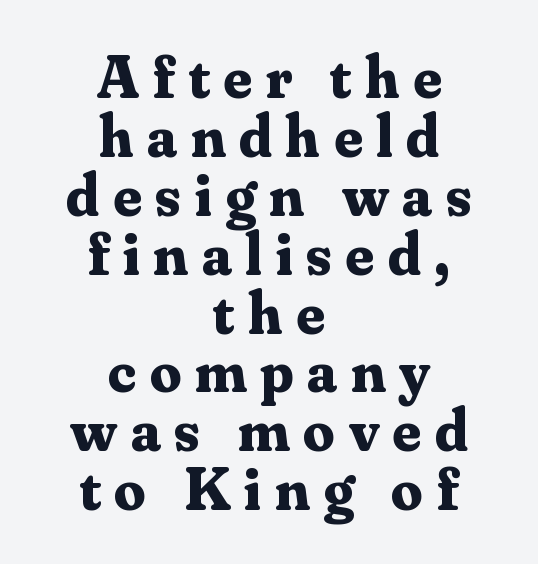
{"serif": "yes", "italic": "no", "bold": "yes", "weight": "bold", "width": "normal", "stroke_contrast": "medium", "x_height": "small", "monospaced": "no", "underline": "no", "align": "center", "line_spacing": "tight", "line_spacing_ratio": 0.95, "letter_spacing": "wide", "letter_spacing_em": 0.22, "glyph_px": 62}
